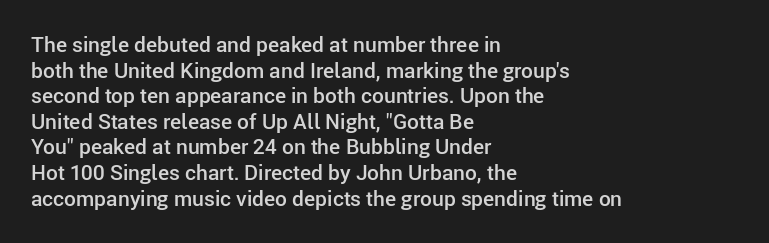
{"italic": "no", "bold": "semi", "underline": "no", "align": "left", "line_spacing_ratio": 1.22, "letter_spacing": "normal", "letter_spacing_em": 0.0, "glyph_px": 21}
